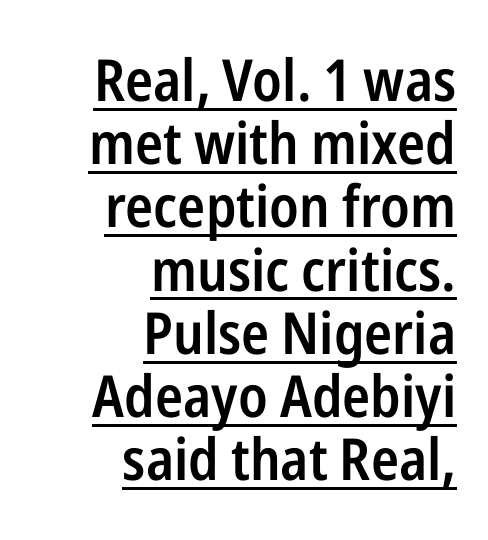
The image shows 58 px semibold, condensed sans-serif type, upright; set right-aligned, tight line spacing (1.09x), normal letter spacing, underlined; low stroke contrast and a medium x-height.
